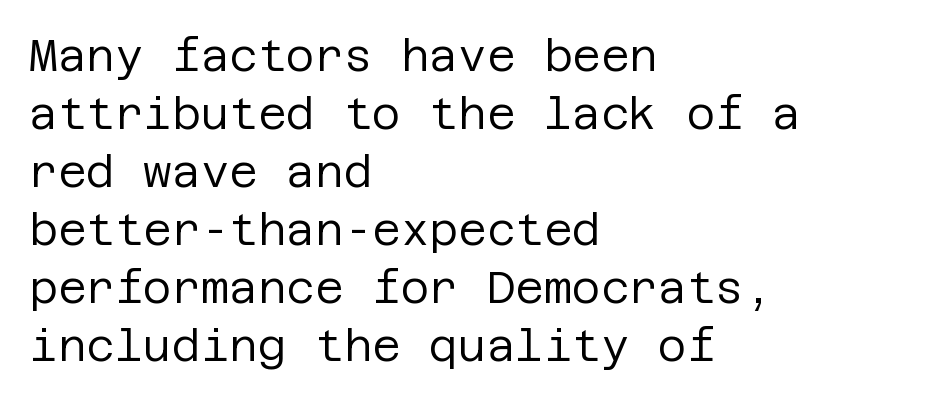
Q: Is the text bold? A: No.
Q: Is the text italic (slanted)? A: No, it is upright.
Q: Is the typeface a serif or a sans-serif typeface? A: Sans-serif.
Q: Is the text underlined? A: No.
Q: How is the paragraph aligned? A: Left-aligned.
Q: Is the spacing between letters normal or unusually wide? A: Normal.
Q: Is the spacing between lines tight, normal or loose? A: Normal.
Q: Width (condensed, normal, or wide)? A: Normal.
Q: Stroke contrast? A: Low.
Q: x-height? A: Large.
